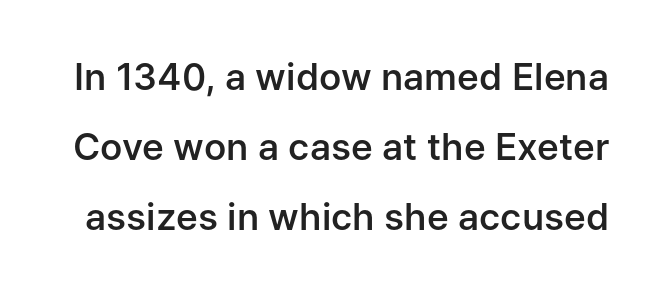
Q: Is the text bold? A: Semi-bold.
Q: Is the text italic (slanted)? A: No, it is upright.
Q: Is the typeface a serif or a sans-serif typeface? A: Sans-serif.
Q: Is the text underlined? A: No.
Q: Is the spacing between letters normal or unusually wide? A: Normal.
Q: Width (condensed, normal, or wide)? A: Normal.
Q: Stroke contrast? A: Low.
Q: x-height? A: Medium.
Q: Monospaced? A: No.
